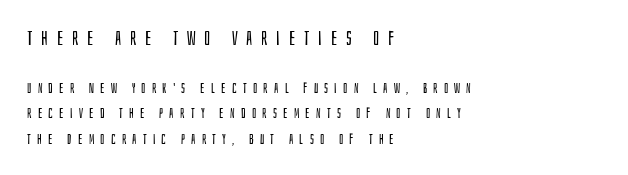
{"italic": "no", "bold": "no", "underline": "no", "align": "left", "line_spacing_ratio": 1.83, "letter_spacing": "wide", "letter_spacing_em": 0.44, "larger_block": "first", "size_ratio": 1.43, "glyph_px": 20}
